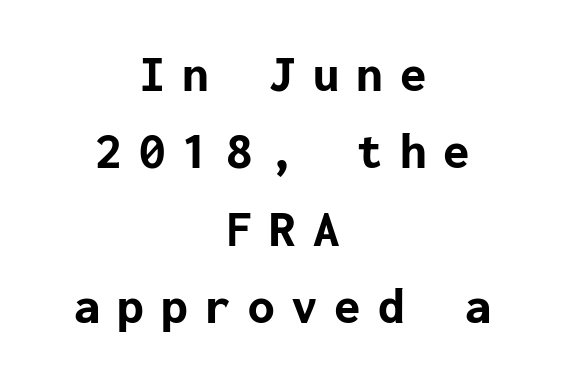
Q: Is the text bold? A: Yes.
Q: Is the text italic (slanted)? A: No, it is upright.
Q: Is the typeface a serif or a sans-serif typeface? A: Sans-serif.
Q: Is the text underlined? A: No.
Q: How is the paragraph aligned? A: Centered.
Q: Is the spacing between letters normal or unusually wide? A: Unusually wide.
Q: Is the spacing between lines tight, normal or loose? A: Normal.
Q: Width (condensed, normal, or wide)? A: Normal.
Q: Stroke contrast? A: Low.
Q: x-height? A: Medium.
